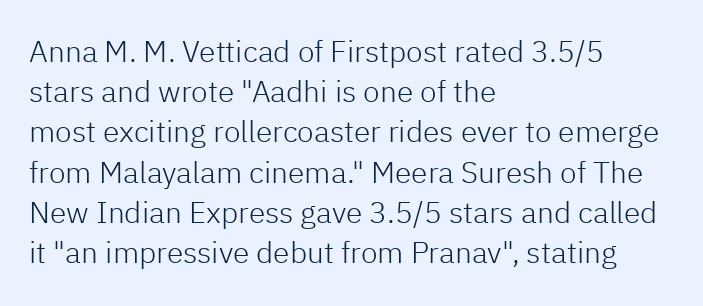
The image shows 30 px light sans-serif type, upright; set left-aligned, normal line spacing (1.34x), normal letter spacing, not underlined; low stroke contrast and a medium x-height.
